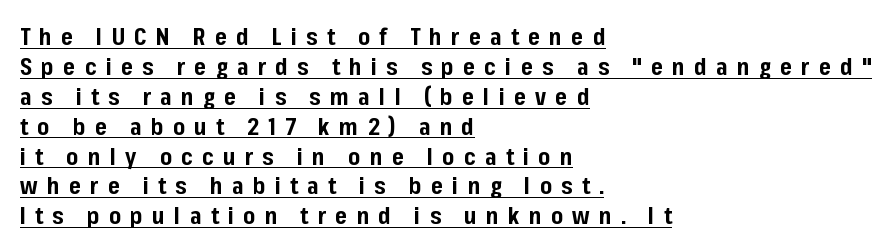
Q: Is the text bold? A: Yes.
Q: Is the text italic (slanted)? A: No, it is upright.
Q: Is the text underlined? A: Yes.
Q: How is the paragraph aligned? A: Left-aligned.
Q: Is the spacing between letters normal or unusually wide? A: Unusually wide.
Q: Is the spacing between lines tight, normal or loose? A: Normal.
